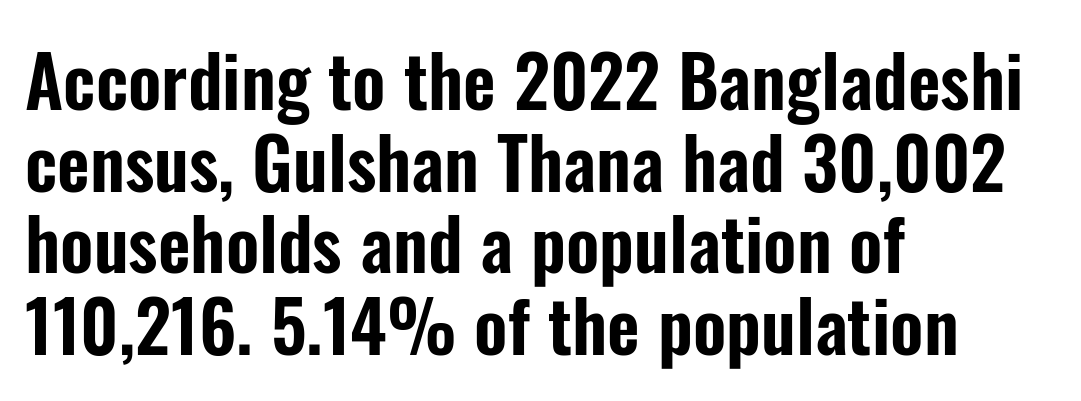
The image shows 71 px condensed sans-serif type, upright; set left-aligned, tight line spacing (1.15x), normal letter spacing, not underlined; low stroke contrast and a medium x-height.
